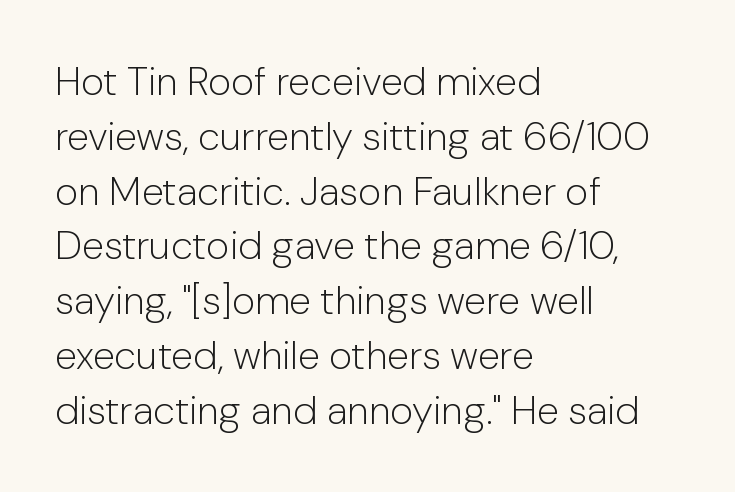
The image shows 40 px light sans-serif type, upright; set left-aligned, normal line spacing (1.37x), normal letter spacing, not underlined; low stroke contrast and a medium x-height.
